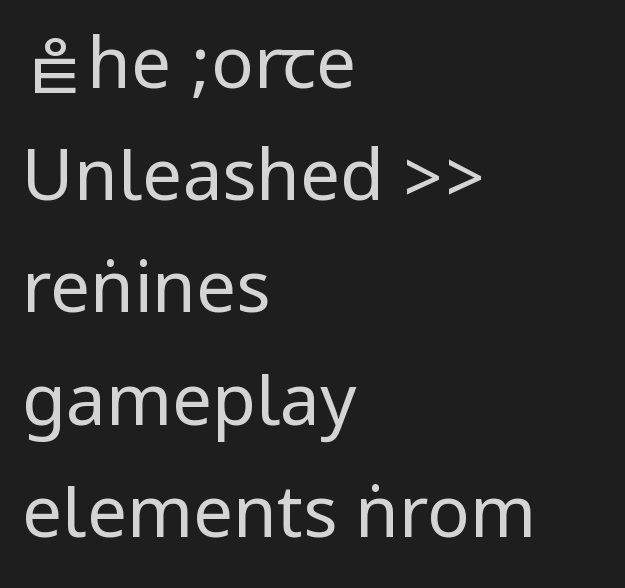
Q: Is the text bold? A: No.
Q: Is the text italic (slanted)? A: No, it is upright.
Q: Is the typeface a serif or a sans-serif typeface? A: Sans-serif.
Q: Is the text underlined? A: No.
Q: How is the paragraph aligned? A: Left-aligned.
Q: Is the spacing between letters normal or unusually wide? A: Normal.
Q: Is the spacing between lines tight, normal or loose? A: Normal.
Q: Width (condensed, normal, or wide)? A: Condensed.
Q: Stroke contrast? A: Low.
